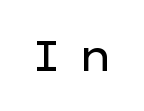
Q: Is the text bold? A: No.
Q: Is the text italic (slanted)? A: No, it is upright.
Q: Is the typeface a serif or a sans-serif typeface? A: Sans-serif.
Q: Is the text underlined? A: No.
Q: Is the spacing between letters normal or unusually wide? A: Unusually wide.
Q: Width (condensed, normal, or wide)? A: Wide.
Q: Stroke contrast? A: Low.
Q: x-height? A: Medium.
Q: Monospaced? A: No.
